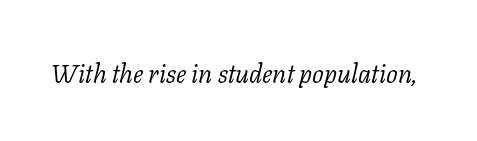
The image shows 26 px text type, italic (leaning right); set normal letter spacing, not underlined.
